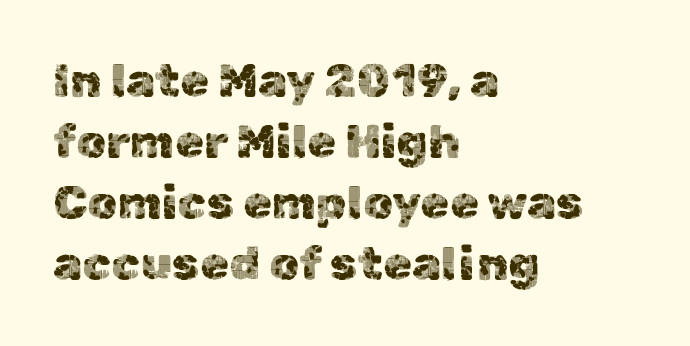
The image shows 47 px sans-serif type, upright; set left-aligned, normal line spacing (1.3x), normal letter spacing, not underlined; a medium x-height.
